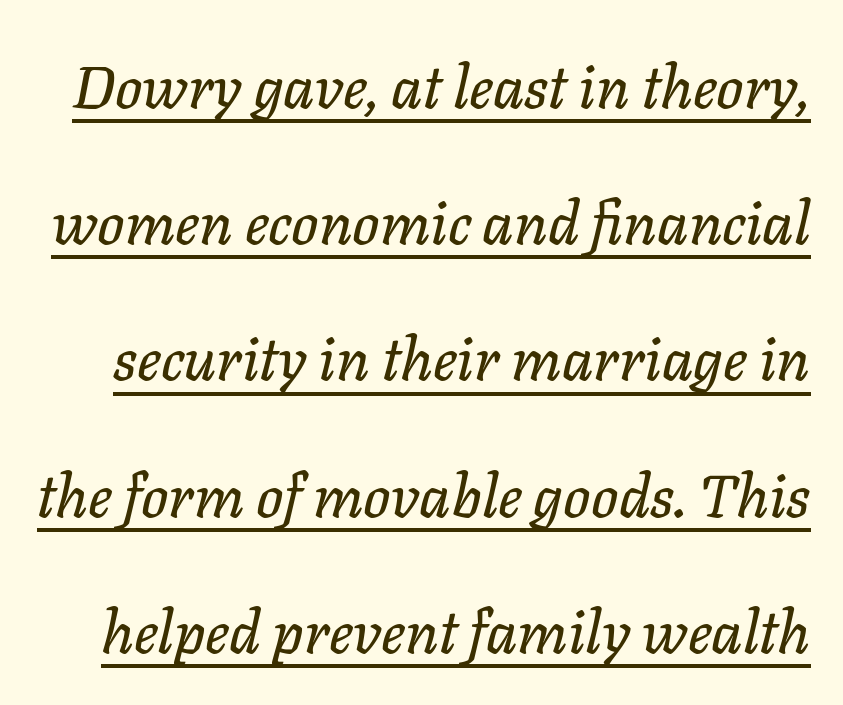
Q: Is the text italic (slanted)? A: Yes, it leans right by about 11 degrees.
Q: Is the text underlined? A: Yes.
Q: Is the spacing between letters normal or unusually wide? A: Normal.
Q: Is the spacing between lines tight, normal or loose? A: Loose.
Q: Width (condensed, normal, or wide)? A: Normal.
Q: Stroke contrast? A: Low.
Q: x-height? A: Medium.
Q: Monospaced? A: No.
